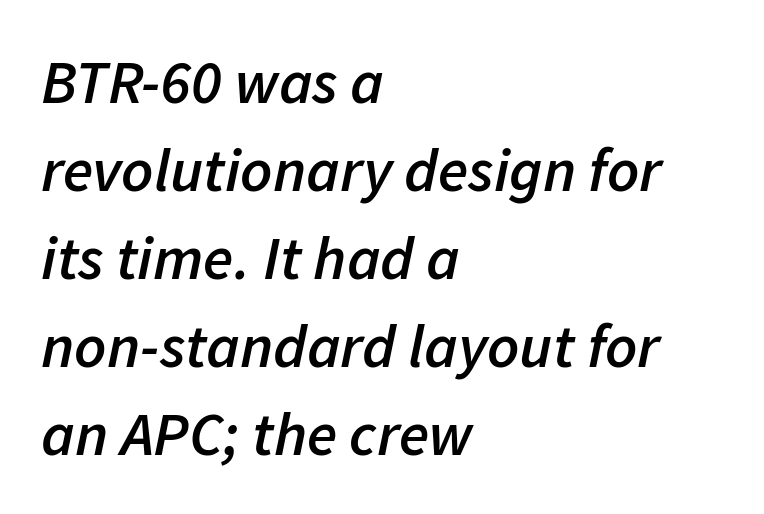
The image shows 62 px semibold type, italic (leaning right); set left-aligned, normal line spacing (1.42x), normal letter spacing, not underlined; low stroke contrast and a medium x-height.
